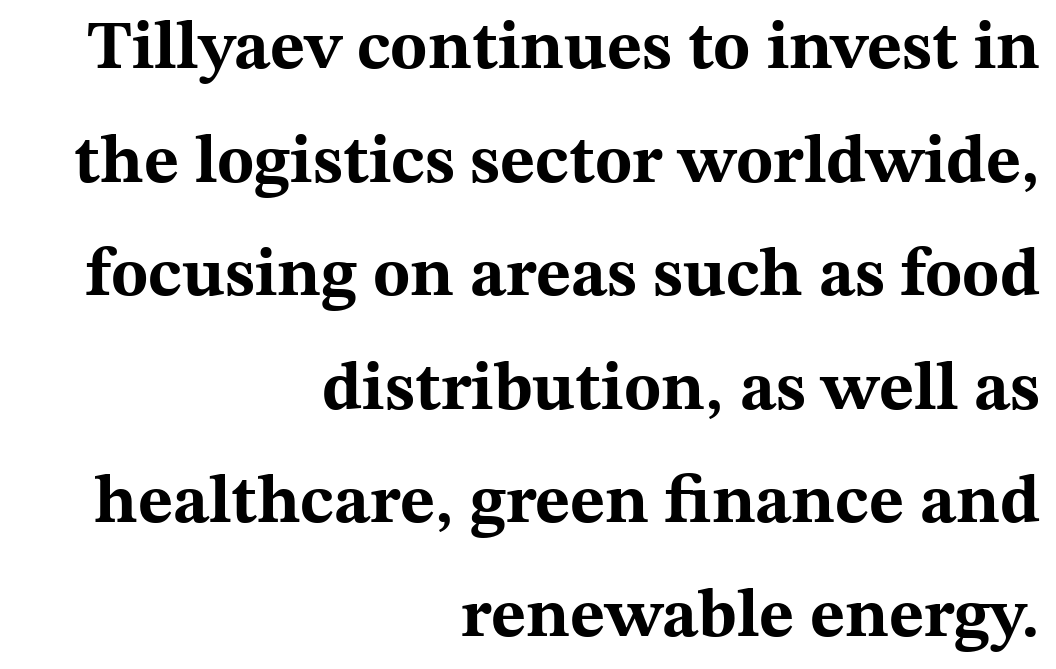
The lettering holds an erect, upright posture throughout. The passage shown has conventional tracking throughout. Think of a printed novel: that variable character pitch is what you see here. The glyphs are unaccompanied by any horizontal stroke below them. Strong, thick strokes mark this as bold type.
